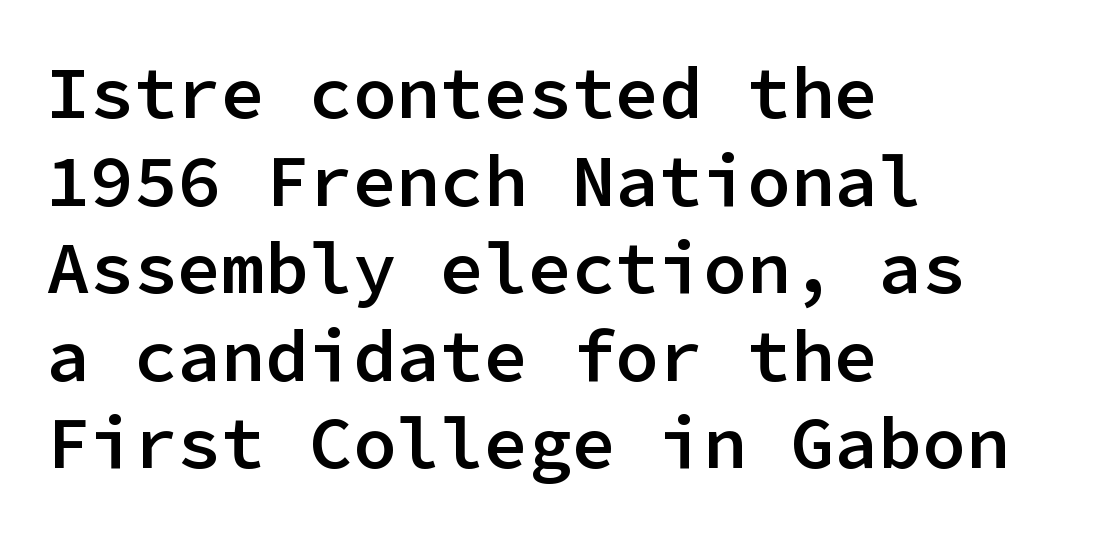
The image shows 73 px semibold sans-serif type, upright, monospaced; set left-aligned, line spacing 1.2x, normal letter spacing, not underlined; low stroke contrast and a medium x-height.
